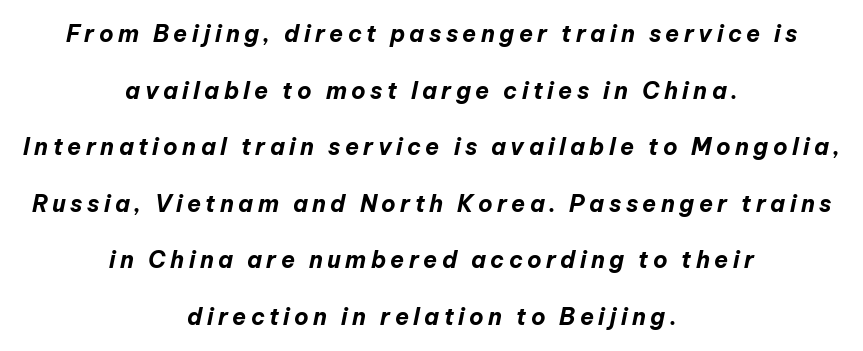
Is the type bold? Yes — the strokes are clearly thick and heavy. Notice how the stems are inclined rather than vertical — that's the hallmark of italics. Line spacing here is loose. Descenders hang freely into open space.
